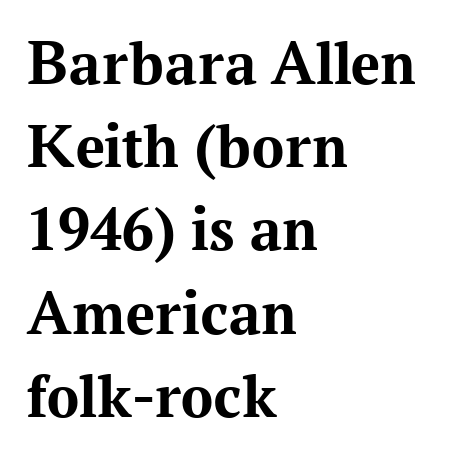
Q: Is the text bold? A: Yes.
Q: Is the text italic (slanted)? A: No, it is upright.
Q: Is the typeface a serif or a sans-serif typeface? A: Serif.
Q: Is the text underlined? A: No.
Q: How is the paragraph aligned? A: Left-aligned.
Q: Is the spacing between letters normal or unusually wide? A: Normal.
Q: Is the spacing between lines tight, normal or loose? A: Normal.
Q: Width (condensed, normal, or wide)? A: Normal.
Q: Stroke contrast? A: Medium.
Q: x-height? A: Medium.
Q: Monospaced? A: No.
